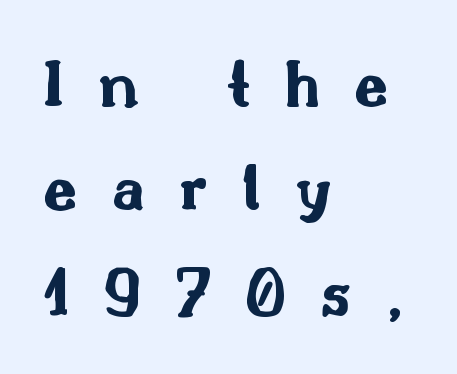
Emphasis by weight is at full strength: bold. What kind of face is this? One without serifs — a sans. Is this a fixed-width face? No — the glyphs have proportional, varying widths. Vertical spacing — default. Nobody drew a line under any word here. What stands out about the letter spacing? Its width — letters are far apart.
